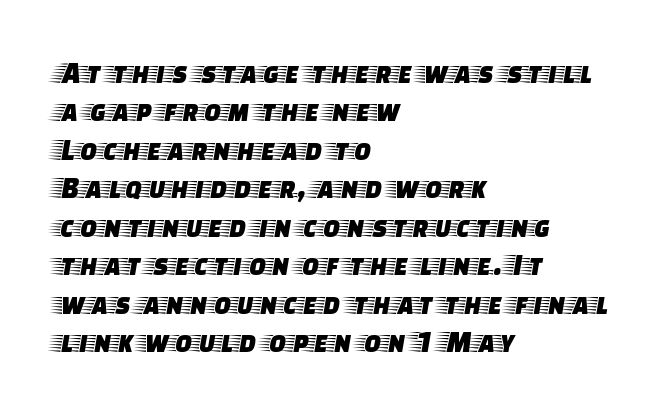
The image shows 31 px wide serif type; set left-aligned, line spacing 1.24x, normal letter spacing, not underlined; low stroke contrast and a large x-height.
